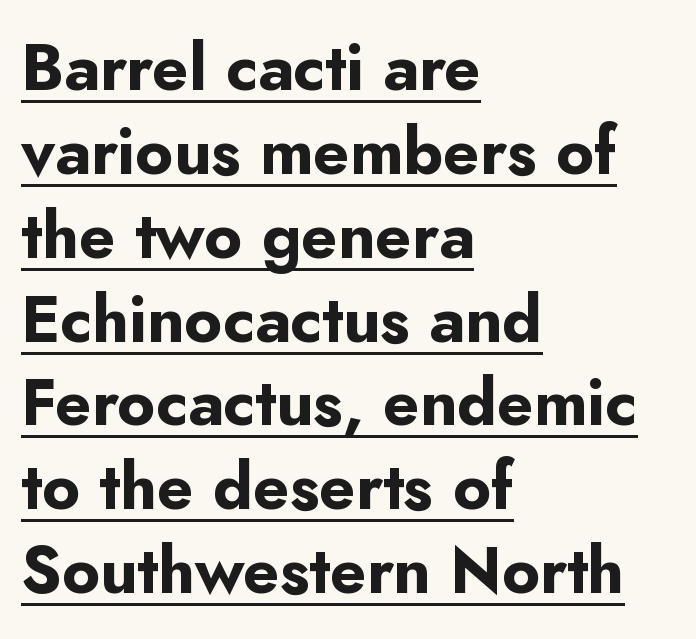
The image shows 65 px bold sans-serif type, upright; set left-aligned, normal line spacing (1.29x), normal letter spacing, underlined; low stroke contrast and a small x-height.
